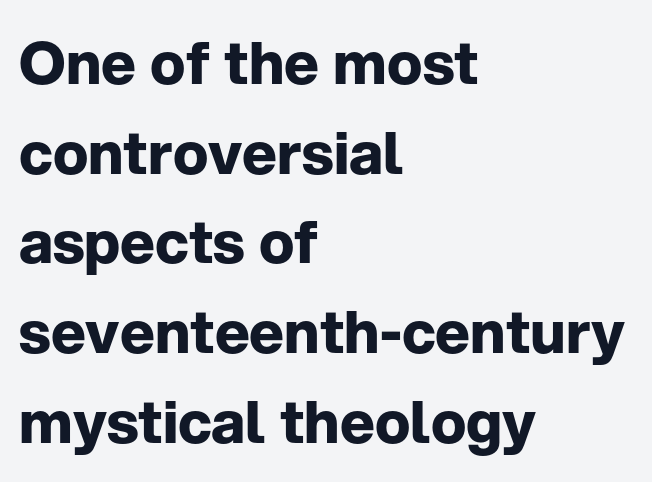
The image shows 59 px bold sans-serif type, upright; set left-aligned, normal line spacing (1.52x), normal letter spacing, not underlined; low stroke contrast and a medium x-height.
